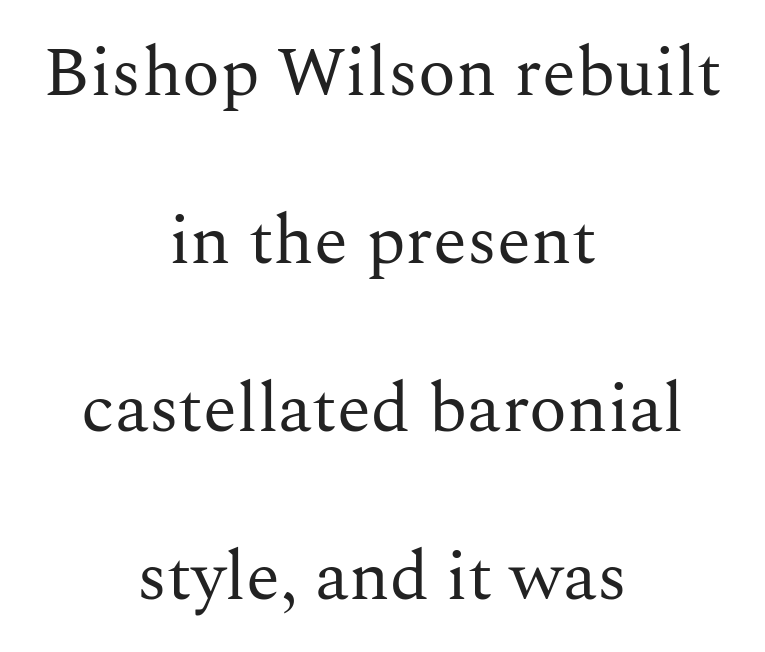
{"serif": "yes", "italic": "no", "bold": "no", "weight": "regular", "width": "normal", "stroke_contrast": "medium", "x_height": "medium", "monospaced": "no", "underline": "no", "align": "center", "line_spacing": "loose", "line_spacing_ratio": 2.4, "letter_spacing": "normal", "letter_spacing_em": 0.0, "glyph_px": 70}
